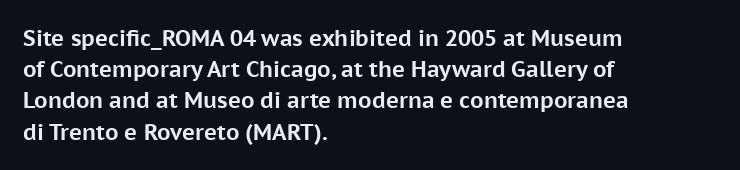
The image shows 22 px bold type, upright; set left-aligned, normal line spacing (1.42x), normal letter spacing, not underlined.
